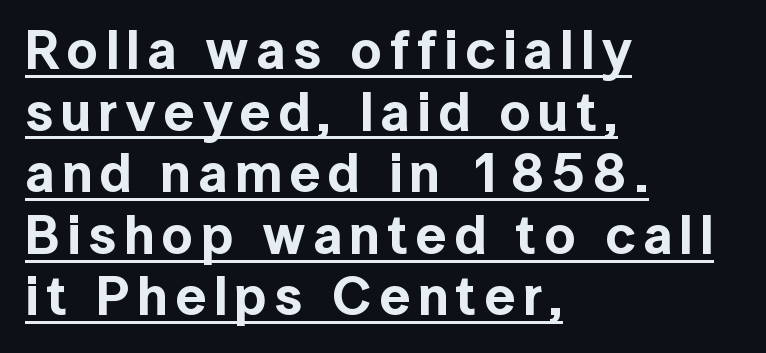
Posture: straight, roman, zero tilt. Students, observe: this is what under-led, compact text looks like. Looks like regular typesetting: each glyph gets only the width it needs. The setting favours the left margin, as ordinary paragraphs usually do. A rule runs beneath these lines of type. Check where the strokes stop: nothing finishes them off — pure sans.
